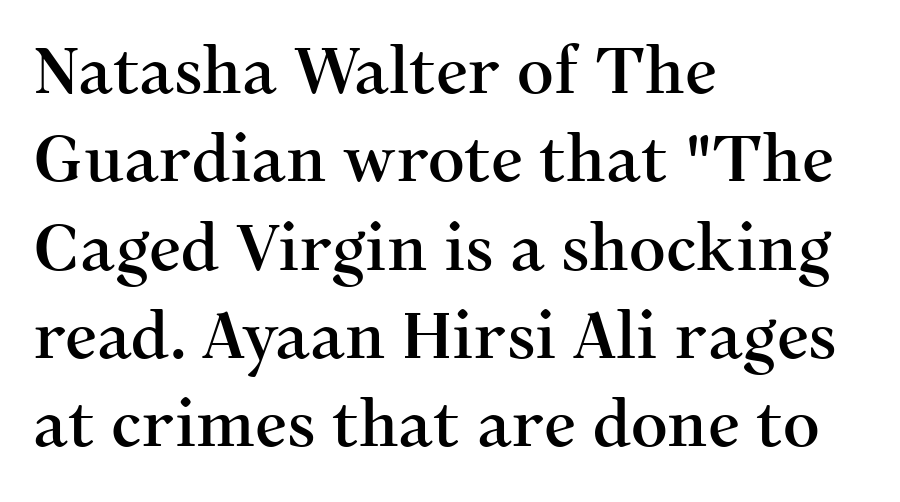
The image shows 64 px serif type, upright; set left-aligned, normal line spacing (1.38x), normal letter spacing, not underlined; medium stroke contrast and a medium x-height.
